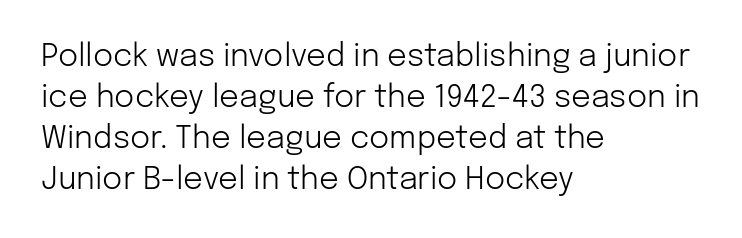
{"serif": "no", "italic": "no", "bold": "no", "weight": "light", "width": "normal", "stroke_contrast": "low", "x_height": "medium", "monospaced": "no", "underline": "no", "align": "left", "line_spacing": "normal", "line_spacing_ratio": 1.32, "letter_spacing": "normal", "letter_spacing_em": 0.0, "glyph_px": 31}
